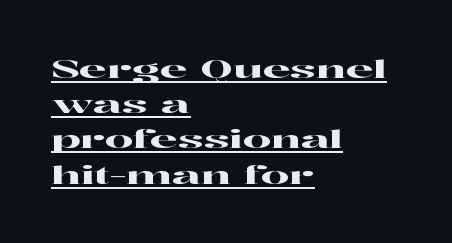
The image shows 25 px text type, upright; set left-aligned, normal line spacing (1.41x), normal letter spacing, underlined.
